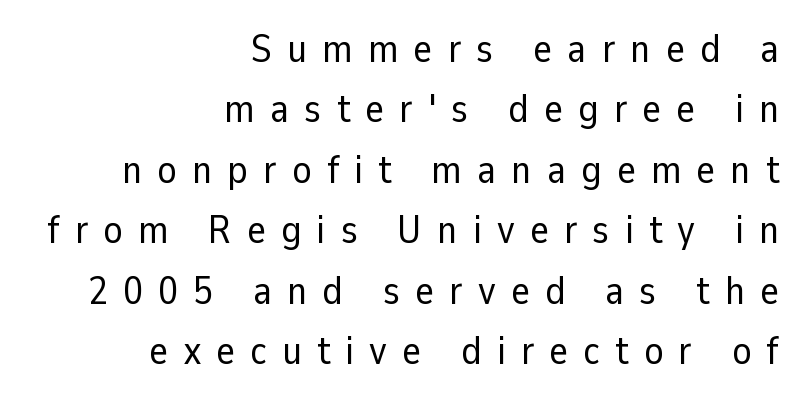
{"serif": "no", "italic": "no", "bold": "no", "weight": "regular", "width": "normal", "stroke_contrast": "low", "x_height": "medium", "monospaced": "no", "underline": "no", "align": "right", "line_spacing": "normal", "line_spacing_ratio": 1.51, "letter_spacing": "wide", "letter_spacing_em": 0.38, "glyph_px": 40}
